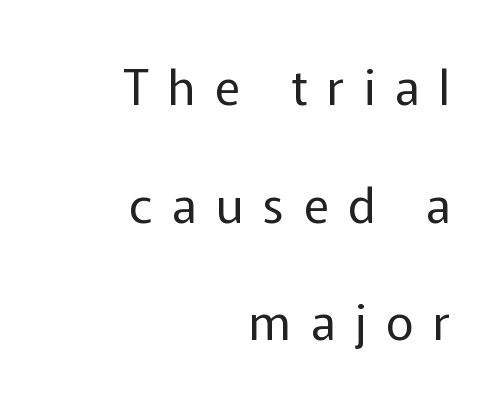
A typesetter would call this heavily tracked-out type. Leading: increased. This sample uses a sans-serif face. Line ends are locked; line starts wander.
